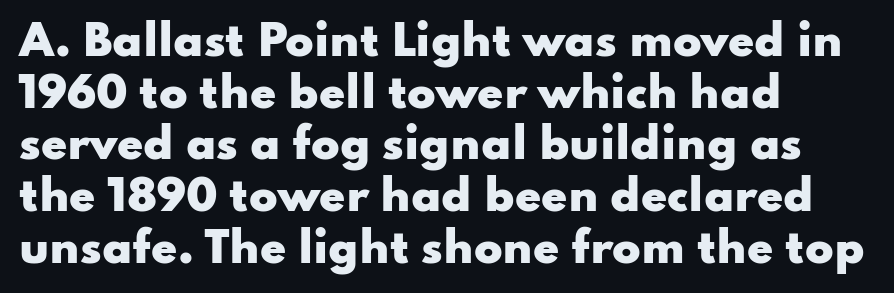
How are the letters spaced? Ordinarily, with no added tracking. Each row of text sits above clean, open space. Each glyph is drawn with heavy, bold strokes. Leftover space on each line is placed entirely after the last word. Vertical strokes here are truly vertical.
